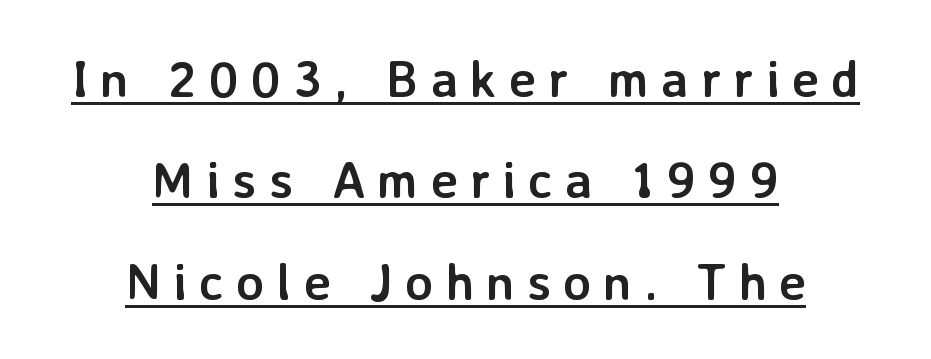
Q: Is the text bold? A: Yes.
Q: Is the text italic (slanted)? A: No, it is upright.
Q: Is the typeface a serif or a sans-serif typeface? A: Sans-serif.
Q: Is the text underlined? A: Yes.
Q: How is the paragraph aligned? A: Centered.
Q: Is the spacing between letters normal or unusually wide? A: Unusually wide.
Q: Is the spacing between lines tight, normal or loose? A: Loose.
Q: Width (condensed, normal, or wide)? A: Normal.
Q: Stroke contrast? A: Low.
Q: x-height? A: Medium.
Q: Monospaced? A: No.
